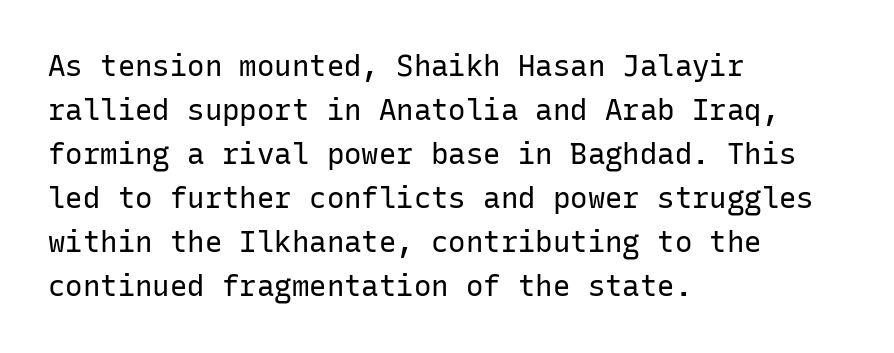
You can tell it's not italic because the verticals are truly vertical. The face used here is a sans, in the tradition of grotesques and geometrics. The space beneath each line is pristine and unruled. Think standard paragraph weight, or any step lighter than that. The paragraph shown leans on its left margin.
